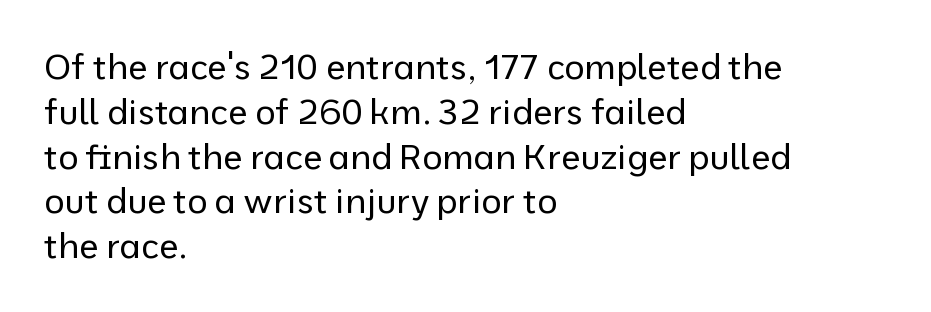
The image shows 35 px regular-weight sans-serif type, upright; set left-aligned, normal line spacing (1.28x), normal letter spacing, not underlined; low stroke contrast and a medium x-height.
